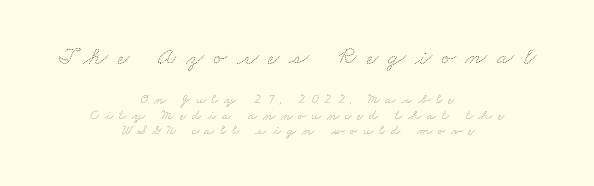
Q: Is the text bold? A: No.
Q: Is the text underlined? A: No.
Q: How is the paragraph aligned? A: Centered.
Q: Is the spacing between letters normal or unusually wide? A: Unusually wide.
Q: Is the spacing between lines tight, normal or loose? A: Tight.
Q: Which block of text is set in a larger size, the first (top) or the second (bottom)? A: The first (top) one.
